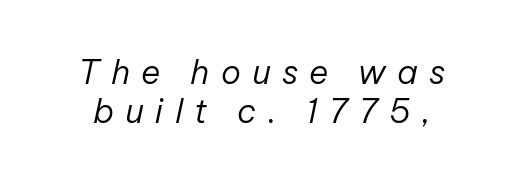
{"italic": "yes", "lean": "right", "slant_degrees": 12, "bold": "no", "weight": "regular", "width": "normal", "stroke_contrast": "low", "x_height": "medium", "monospaced": "no", "underline": "no", "line_spacing_ratio": 1.17, "letter_spacing": "wide", "letter_spacing_em": 0.34, "glyph_px": 33}
